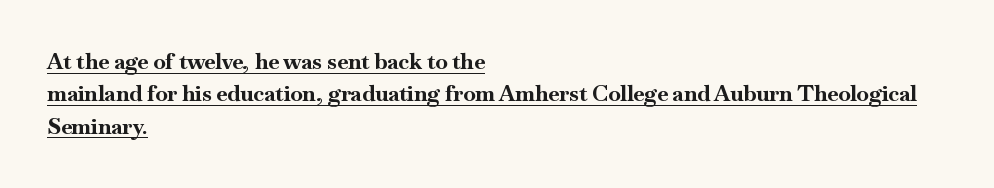
{"italic": "no", "bold": "yes", "underline": "yes", "align": "left", "line_spacing": "normal", "line_spacing_ratio": 1.47, "letter_spacing": "normal", "letter_spacing_em": 0.0, "glyph_px": 22}
